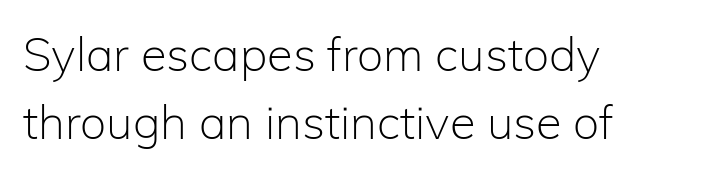
{"serif": "no", "italic": "no", "bold": "no", "weight": "light", "width": "normal", "stroke_contrast": "low", "x_height": "medium", "monospaced": "no", "underline": "no", "align": "left", "line_spacing": "normal", "line_spacing_ratio": 1.45, "letter_spacing": "normal", "letter_spacing_em": 0.0, "glyph_px": 47}
